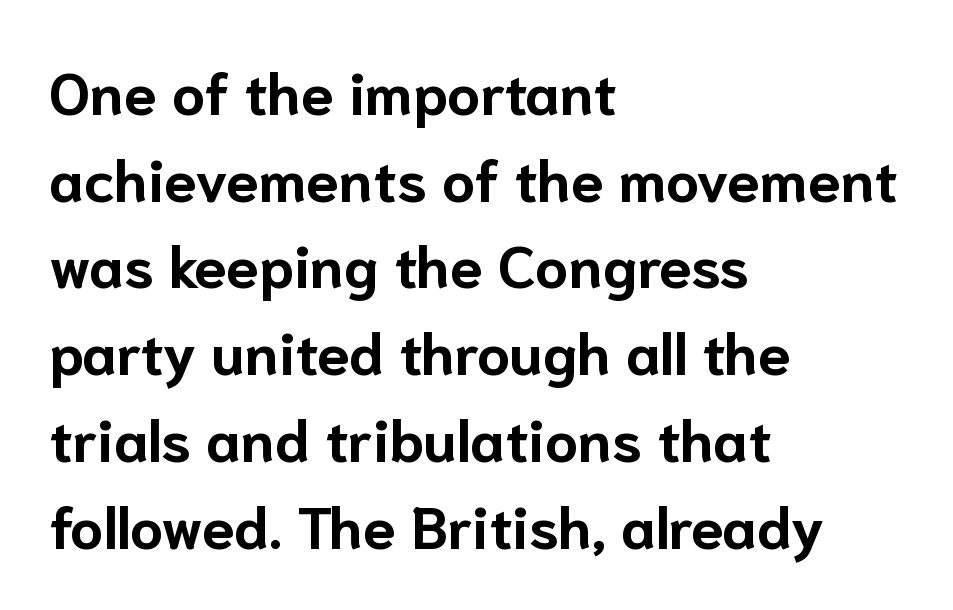
A classic flush-left, rag-right setting is used for this passage. The face used here is proportionally spaced, like ordinary book or web type. Every letter is thick-stroked: bold, no question. Letterform terminals end flat and unadorned throughout the passage. Notice how the stems are strictly vertical — no italics here.
